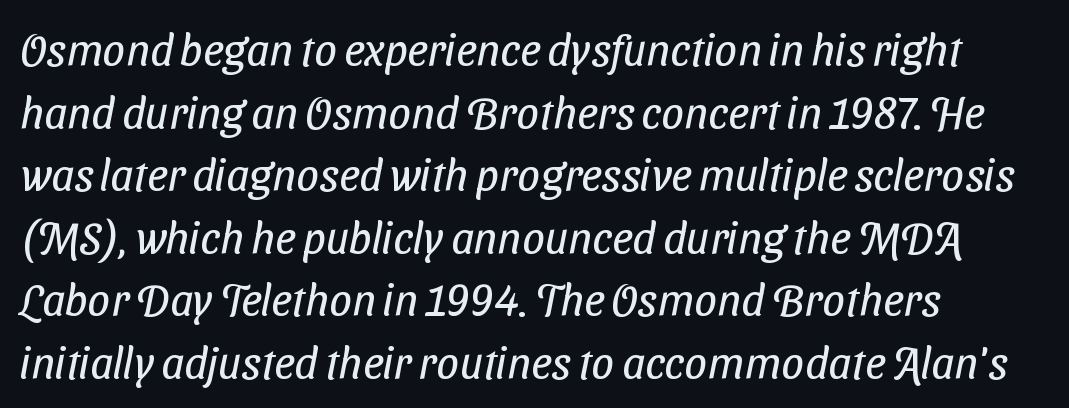
{"serif": "no", "bold": "no", "weight": "regular", "width": "condensed", "stroke_contrast": "low", "x_height": "medium", "monospaced": "no", "underline": "no", "align": "left", "line_spacing": "normal", "line_spacing_ratio": 1.39, "letter_spacing": "normal", "letter_spacing_em": 0.0, "glyph_px": 45}
